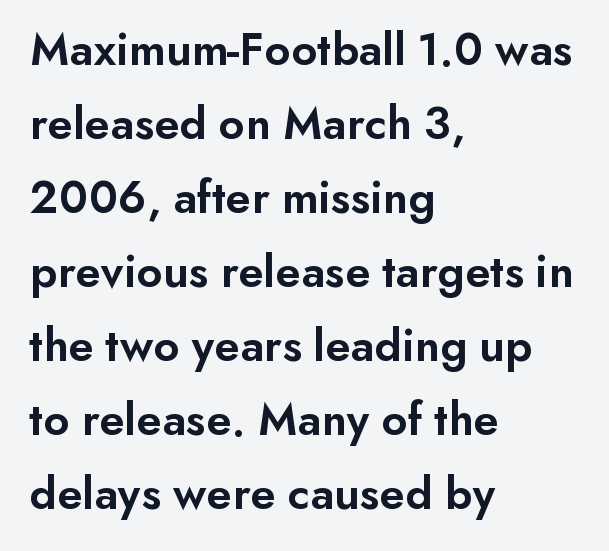
Q: Is the text bold? A: Semi-bold.
Q: Is the text italic (slanted)? A: No, it is upright.
Q: Is the typeface a serif or a sans-serif typeface? A: Sans-serif.
Q: Is the text underlined? A: No.
Q: How is the paragraph aligned? A: Left-aligned.
Q: Is the spacing between letters normal or unusually wide? A: Normal.
Q: Is the spacing between lines tight, normal or loose? A: Normal.
Q: Width (condensed, normal, or wide)? A: Normal.
Q: Stroke contrast? A: Low.
Q: x-height? A: Small.
Q: Monospaced? A: No.
